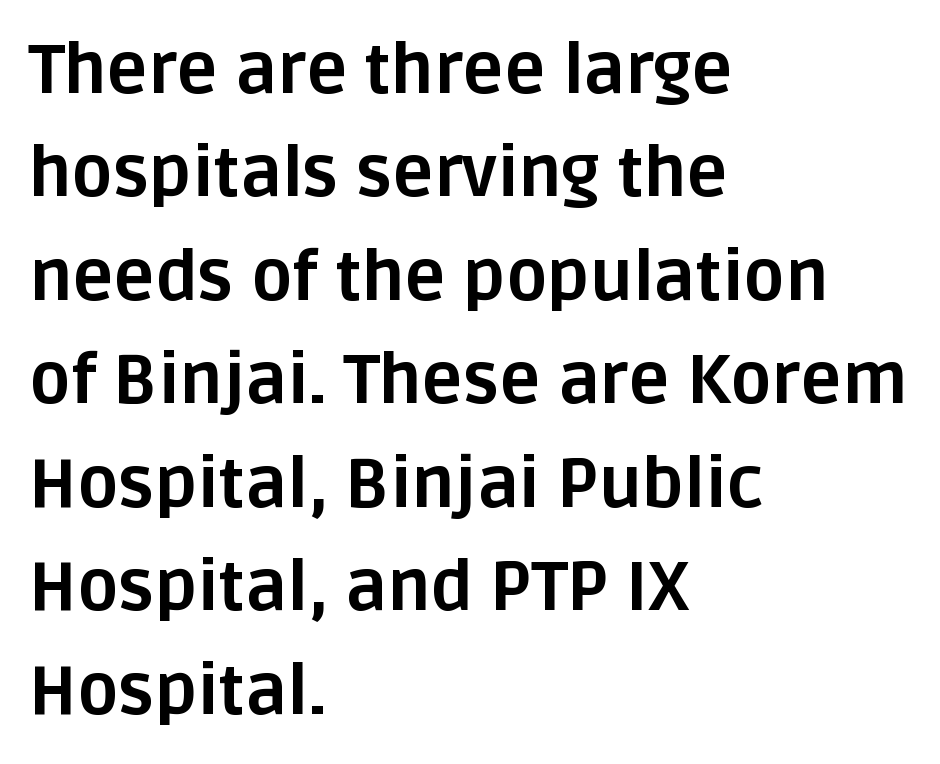
The image shows 69 px bold sans-serif type, upright; set left-aligned, normal line spacing (1.5x), normal letter spacing, not underlined; low stroke contrast and a large x-height.
